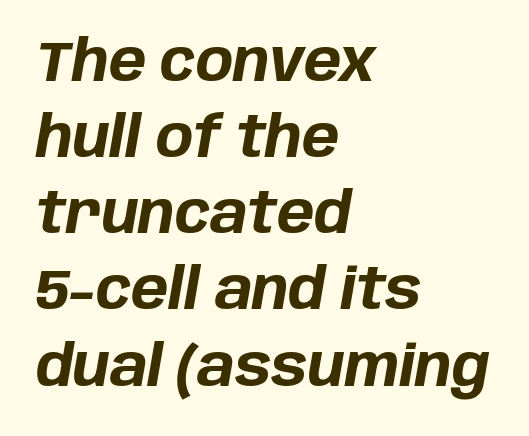
The image shows 56 px bold type, italic (leaning right); set left-aligned, normal line spacing (1.36x), normal letter spacing, not underlined; low stroke contrast and a large x-height.
